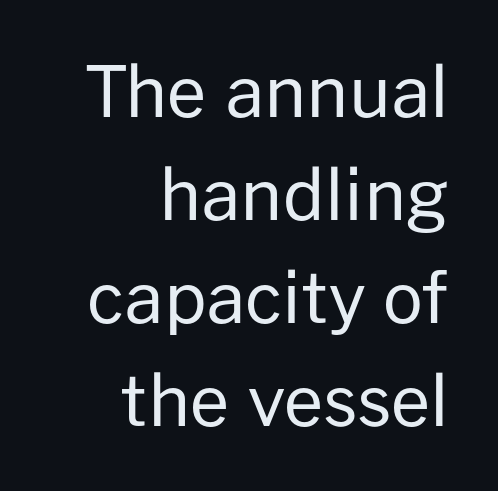
The image shows 70 px regular-weight sans-serif type, upright; set right-aligned, normal line spacing (1.47x), normal letter spacing, not underlined; low stroke contrast and a medium x-height.
